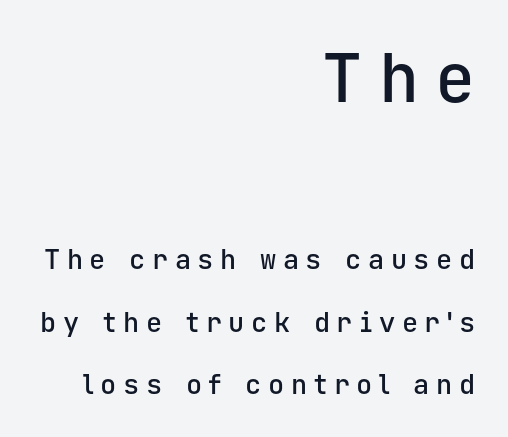
The image shows 67 px semibold sans-serif type, upright, monospaced; set right-aligned, loose line spacing (2.31x), unusually wide letter spacing (+0.24 em), not underlined; the first (top) block is 2.48x larger; low stroke contrast and a medium x-height.
